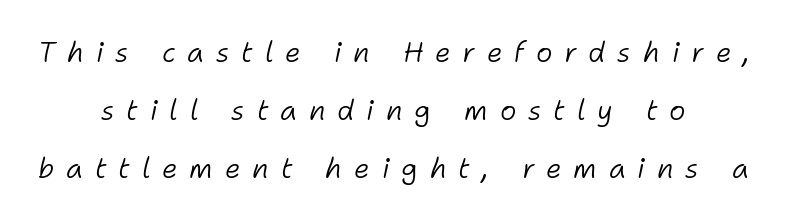
Q: Is the text bold? A: No.
Q: Is the text italic (slanted)? A: Yes, it leans right by about 11 degrees.
Q: Is the text underlined? A: No.
Q: How is the paragraph aligned? A: Centered.
Q: Is the spacing between letters normal or unusually wide? A: Unusually wide.
Q: Is the spacing between lines tight, normal or loose? A: Loose.
Q: Width (condensed, normal, or wide)? A: Normal.
Q: Stroke contrast? A: Low.
Q: x-height? A: Medium.
Q: Monospaced? A: No.
